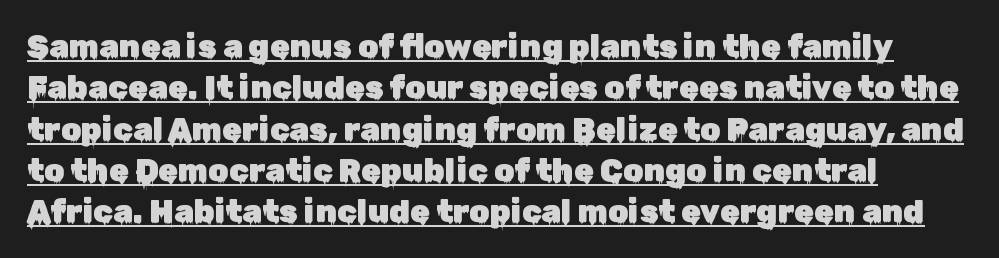
The line texture is even and compact thanks to regular tracking. The leading is moderate, giving the passage an even texture. The face used here is a sans, in the tradition of grotesques and geometrics. Horizontally, the lines are justified to the leading edge only. The face used here appears with an underline applied.
